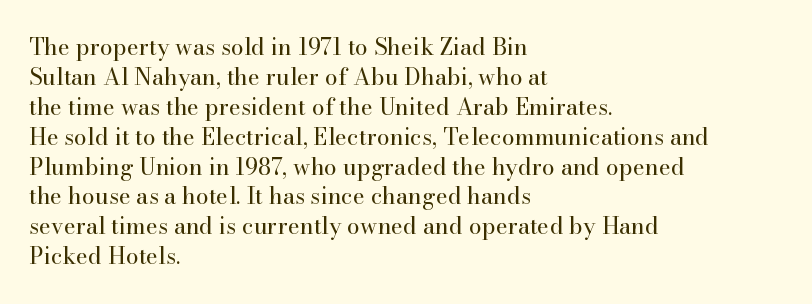
{"italic": "no", "bold": "no", "underline": "no", "align": "left", "line_spacing": "normal", "line_spacing_ratio": 1.3, "letter_spacing": "normal", "letter_spacing_em": 0.0, "glyph_px": 23}
